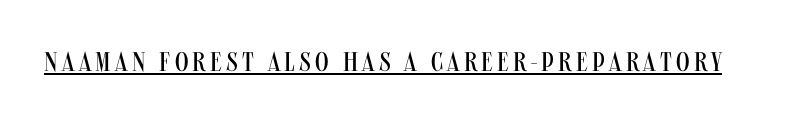
This is not heavy type; no bold has been used. A roman cut, with each character standing at attention. Is there an underline? Yes — a line sits under the letters.
